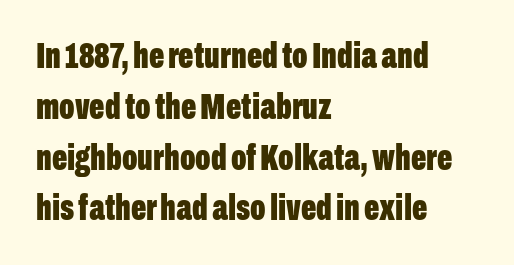
The image shows 36 px bold, condensed sans-serif type, upright; set left-aligned, normal line spacing (1.41x), normal letter spacing, not underlined; low stroke contrast and a medium x-height.
